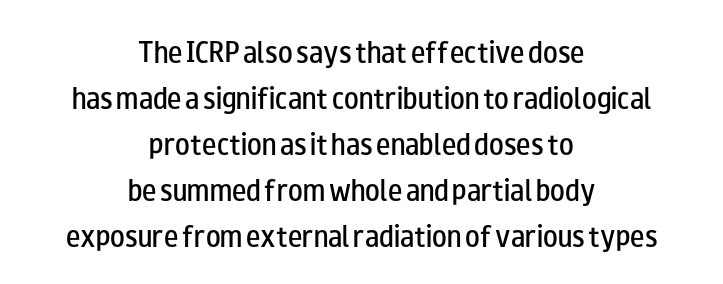
The image shows 24 px text type, upright; set centered, loose line spacing (1.92x), normal letter spacing, not underlined.
